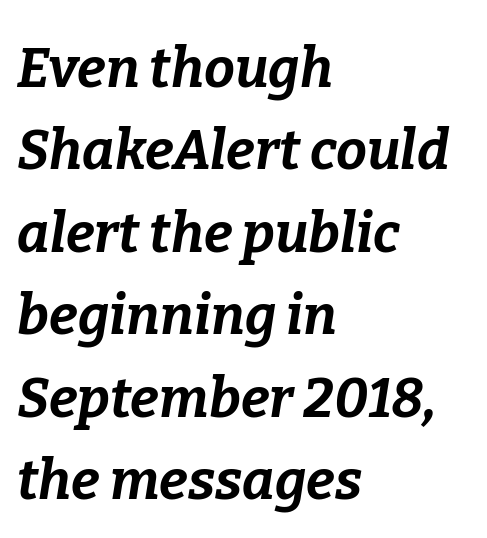
Q: Is the text bold? A: Yes.
Q: Is the text italic (slanted)? A: Yes, it leans right by about 9 degrees.
Q: Is the text underlined? A: No.
Q: How is the paragraph aligned? A: Left-aligned.
Q: Is the spacing between letters normal or unusually wide? A: Normal.
Q: Is the spacing between lines tight, normal or loose? A: Normal.
Q: Width (condensed, normal, or wide)? A: Normal.
Q: Stroke contrast? A: Low.
Q: x-height? A: Medium.
Q: Monospaced? A: No.
